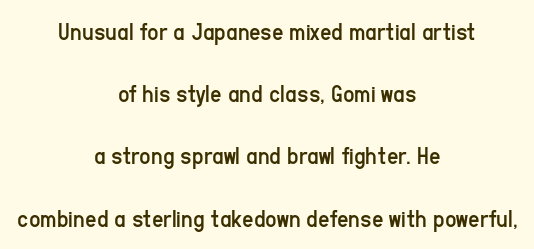
Q: Is the text bold? A: No.
Q: Is the text italic (slanted)? A: No, it is upright.
Q: Is the text underlined? A: No.
Q: How is the paragraph aligned? A: Centered.
Q: Is the spacing between letters normal or unusually wide? A: Normal.
Q: Is the spacing between lines tight, normal or loose? A: Loose.
